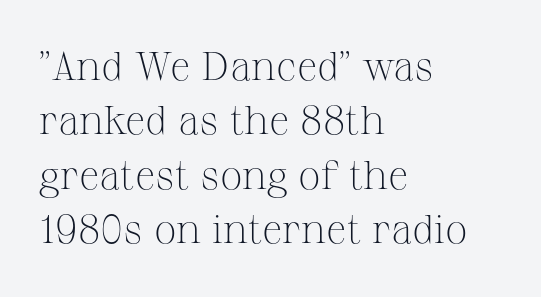
The letters sit at their default tracking, neither squeezed nor spread. This is the regular roman posture of the typeface. Little horizontal feet cap the strokes, marking this as serif type. The space between consecutive lines is moderate. Do the characters align in a grid? No, the font is proportional. Horizontally, the lines are justified to the leading edge only.
